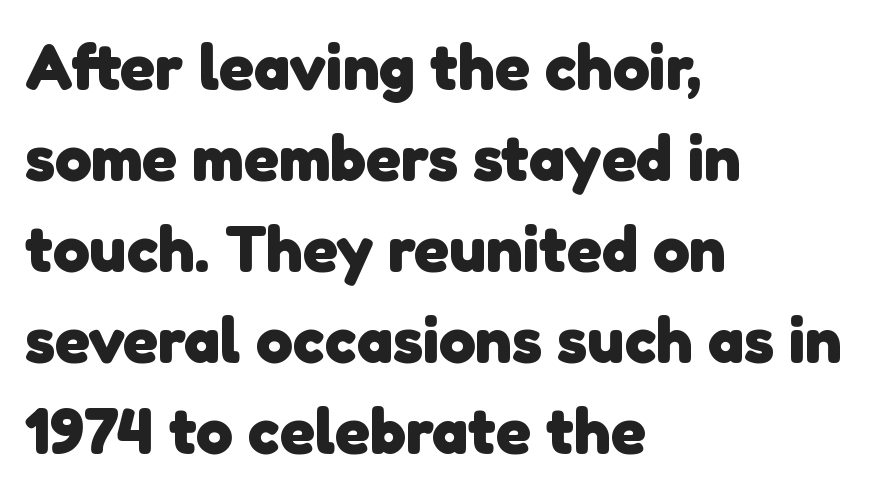
Layout note: lines flush left. The block of text has a typical density, with ordinary space between rows. Is this a sans? Yes — the strokes have no serifs. The passage shown is typed in a proportional face where columns would drift. The gap between lines stays unmarked. You'd pick this weight for a headline — it's a proper bold.
